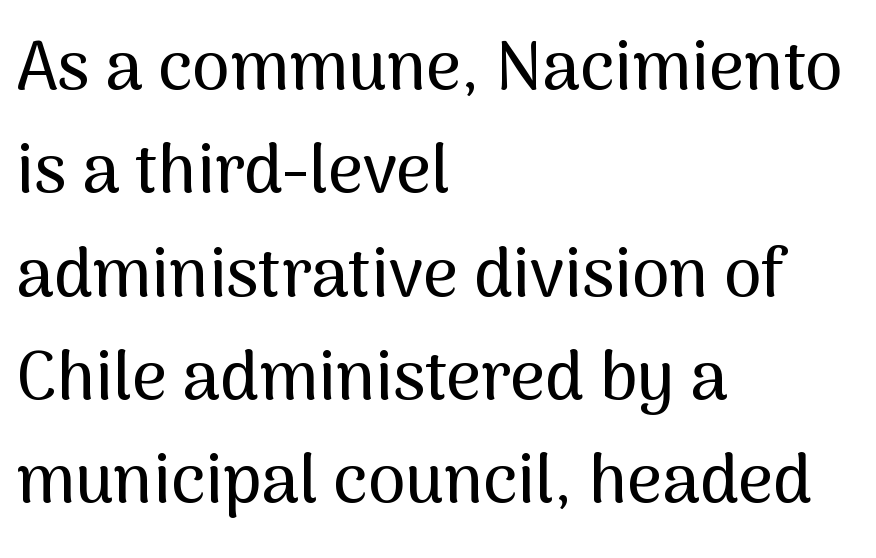
Q: Is the text italic (slanted)? A: No, it is upright.
Q: Is the typeface a serif or a sans-serif typeface? A: Sans-serif.
Q: Is the text underlined? A: No.
Q: How is the paragraph aligned? A: Left-aligned.
Q: Is the spacing between letters normal or unusually wide? A: Normal.
Q: Is the spacing between lines tight, normal or loose? A: Normal.
Q: Width (condensed, normal, or wide)? A: Normal.
Q: Stroke contrast? A: Medium.
Q: x-height? A: Medium.
Q: Monospaced? A: No.
